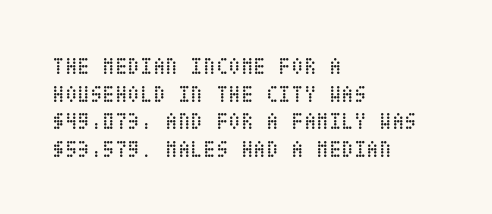
Q: Is the text bold? A: No.
Q: Is the text italic (slanted)? A: No, it is upright.
Q: Is the text underlined? A: No.
Q: How is the paragraph aligned? A: Left-aligned.
Q: Is the spacing between letters normal or unusually wide? A: Normal.
